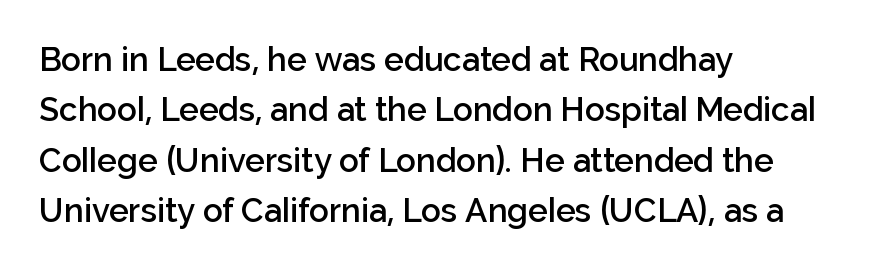
{"serif": "no", "italic": "no", "bold": "semi", "weight": "semibold", "width": "normal", "stroke_contrast": "low", "x_height": "medium", "monospaced": "no", "underline": "no", "align": "left", "line_spacing": "normal", "line_spacing_ratio": 1.53, "letter_spacing": "normal", "letter_spacing_em": 0.0, "glyph_px": 33}
